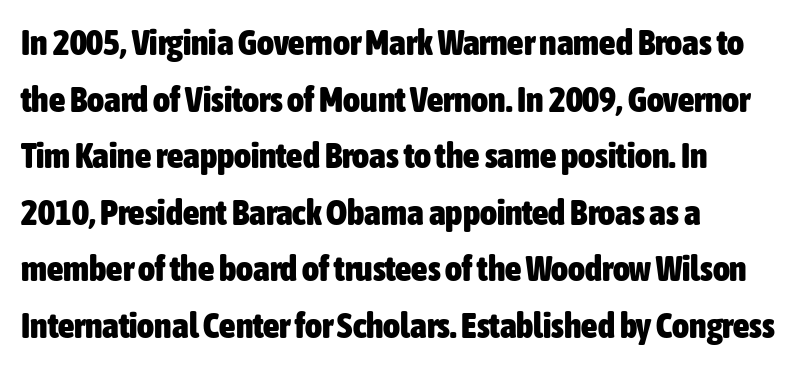
Q: Is the text bold? A: Yes.
Q: Is the text italic (slanted)? A: No, it is upright.
Q: Is the typeface a serif or a sans-serif typeface? A: Sans-serif.
Q: Is the text underlined? A: No.
Q: How is the paragraph aligned? A: Left-aligned.
Q: Is the spacing between letters normal or unusually wide? A: Normal.
Q: Is the spacing between lines tight, normal or loose? A: Normal.
Q: Width (condensed, normal, or wide)? A: Condensed.
Q: Stroke contrast? A: Low.
Q: x-height? A: Medium.
Q: Monospaced? A: No.
